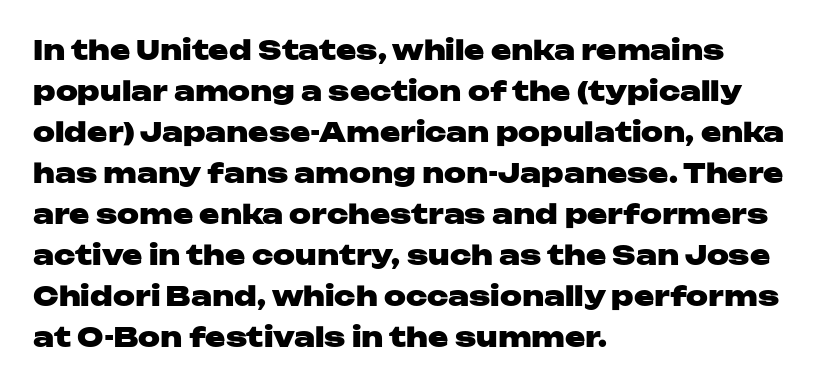
The image shows 27 px bold type, upright; set left-aligned, normal line spacing (1.52x), normal letter spacing, not underlined.
